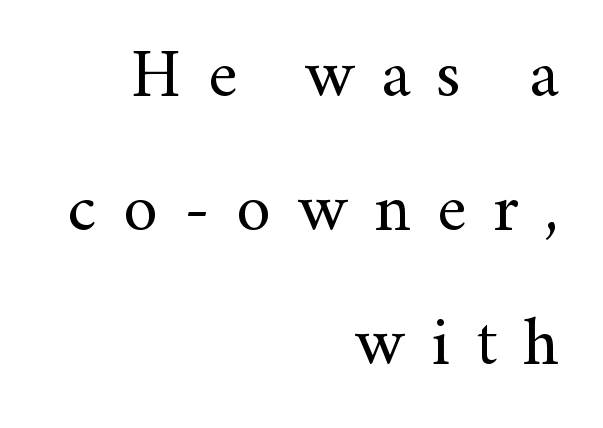
The letters advance in unequal steps, a hallmark of proportional type. Honestly, the letter spacing is so wide it's the main thing you notice. This reads as an unemphasized weight, regular at the heaviest. These lines were composed using upright roman letters. These lines stack with their right ends in a neat column. Descender tails drop into unmarked territory.
